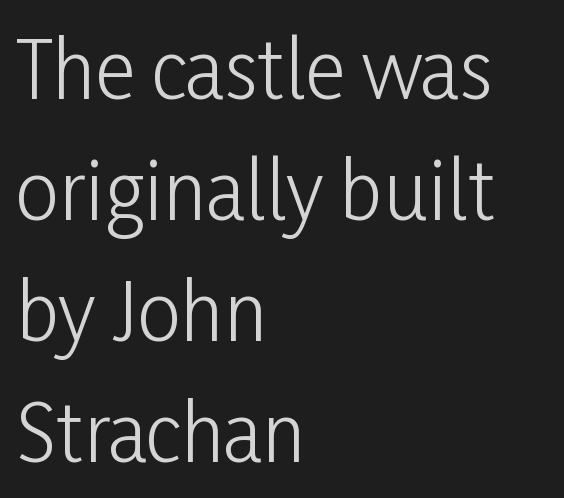
The image shows 78 px light, condensed sans-serif type, upright; set left-aligned, normal line spacing (1.55x), normal letter spacing, not underlined; low stroke contrast and a medium x-height.
